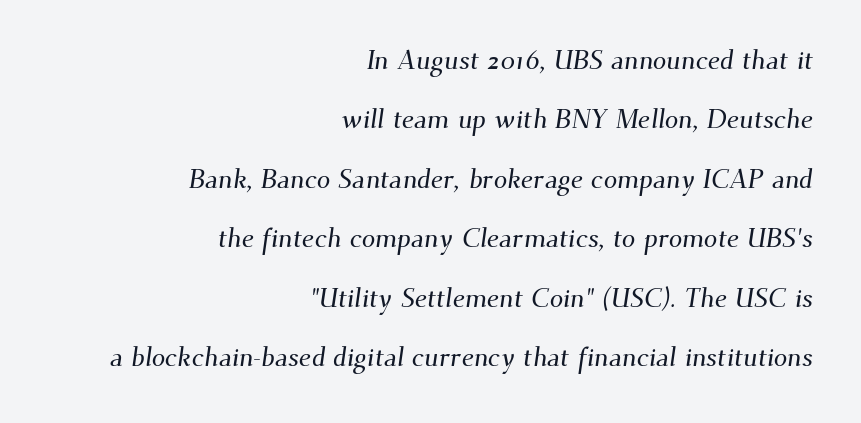
Q: Is the text underlined? A: No.
Q: How is the paragraph aligned? A: Right-aligned.
Q: Is the spacing between letters normal or unusually wide? A: Normal.
Q: Is the spacing between lines tight, normal or loose? A: Loose.
